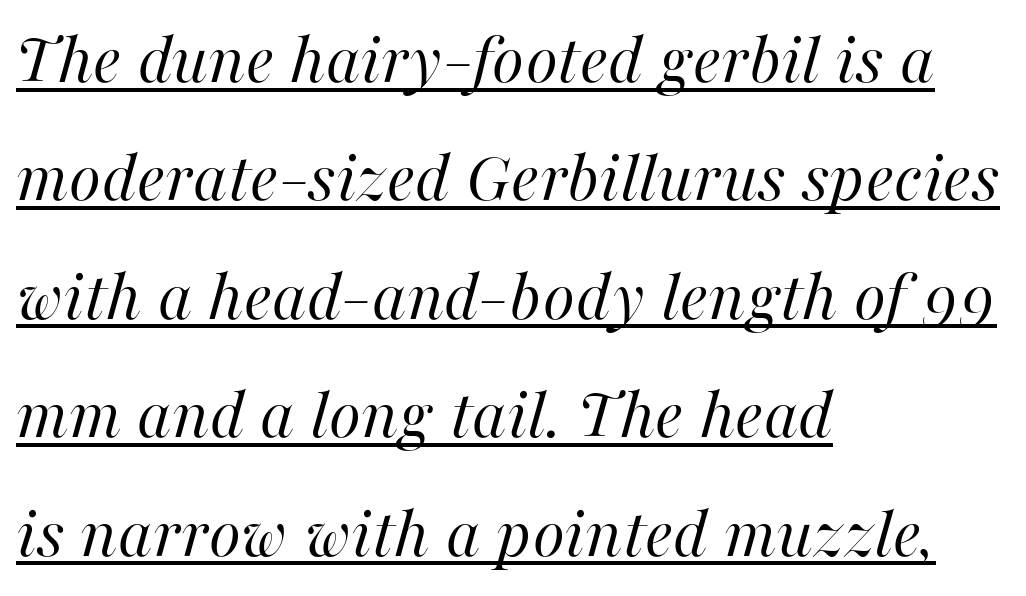
Horizontally, the lines are justified to the leading edge only. The rendered words wear a rule along their underside. Vertically, the passage feels balanced, rows spaced as you'd expect. Between one letter and the next there's only the usual sliver of space. No chunkiness to these letters — they're not bold. Is this a fixed-width face? No — the glyphs have proportional, varying widths.
